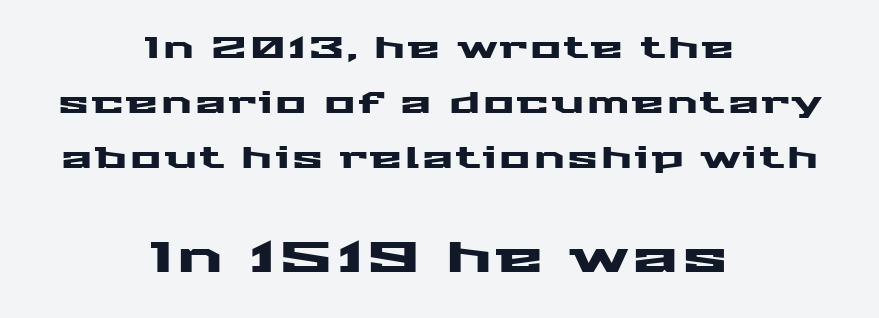
The image shows 43 px wide sans-serif type, upright; set centered, loose line spacing (1.9x), not underlined; the second (bottom) block is 1.48x larger; medium stroke contrast and a medium x-height.
